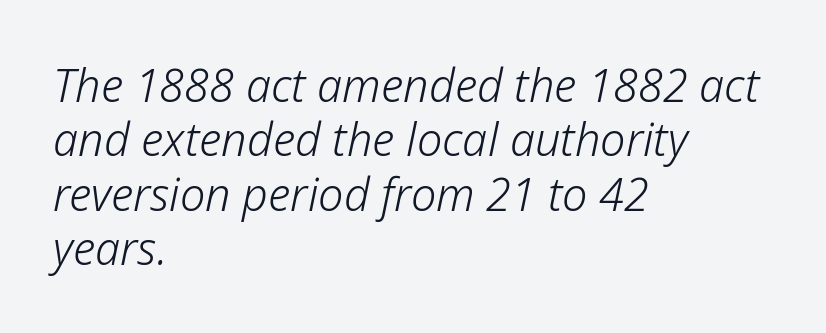
{"italic": "yes", "lean": "right", "slant_degrees": 12, "bold": "no", "weight": "light", "width": "normal", "stroke_contrast": "low", "x_height": "medium", "monospaced": "no", "underline": "no", "align": "left", "line_spacing_ratio": 1.21, "letter_spacing": "normal", "letter_spacing_em": 0.0, "glyph_px": 45}
